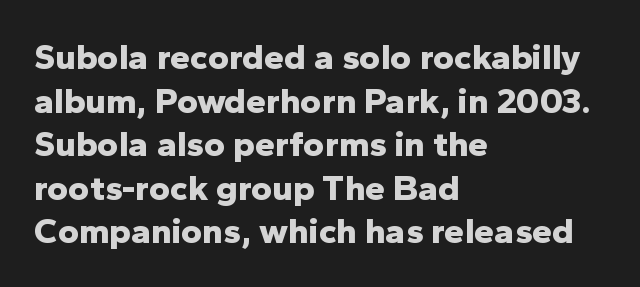
Which margin do the lines hug? The left one — the right edge is uneven. The typeface chosen for these lines omits serifs. Lines of text with bare space underneath. Typographic density is high because the face is bold. Ascenders rise straight up at ninety degrees. Tracking value appears to be zero — textbook default spacing.
